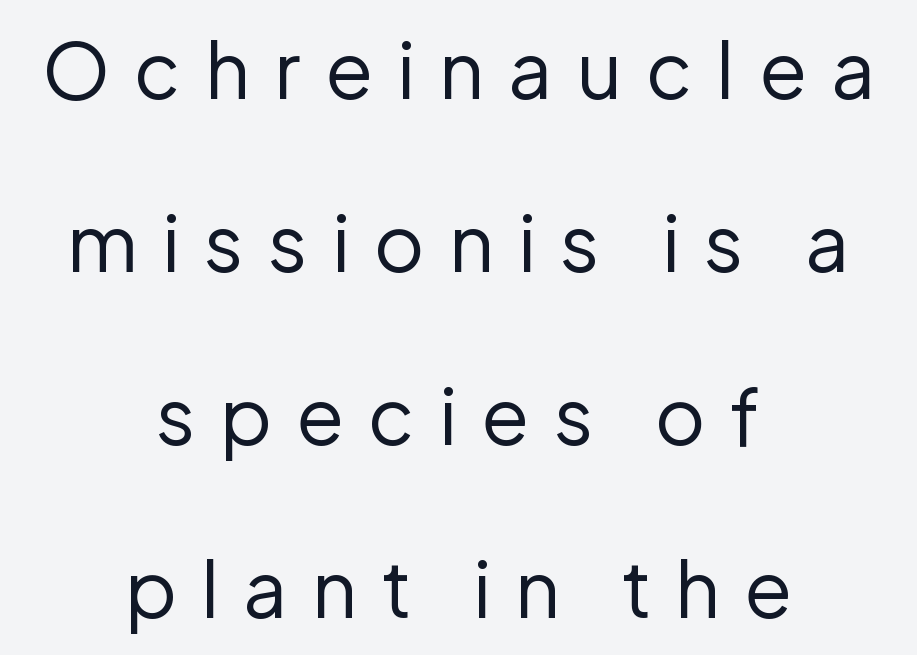
The image shows 78 px regular-weight sans-serif type, upright; set centered, loose line spacing (2.22x), unusually wide letter spacing (+0.31 em), not underlined; low stroke contrast and a medium x-height.
